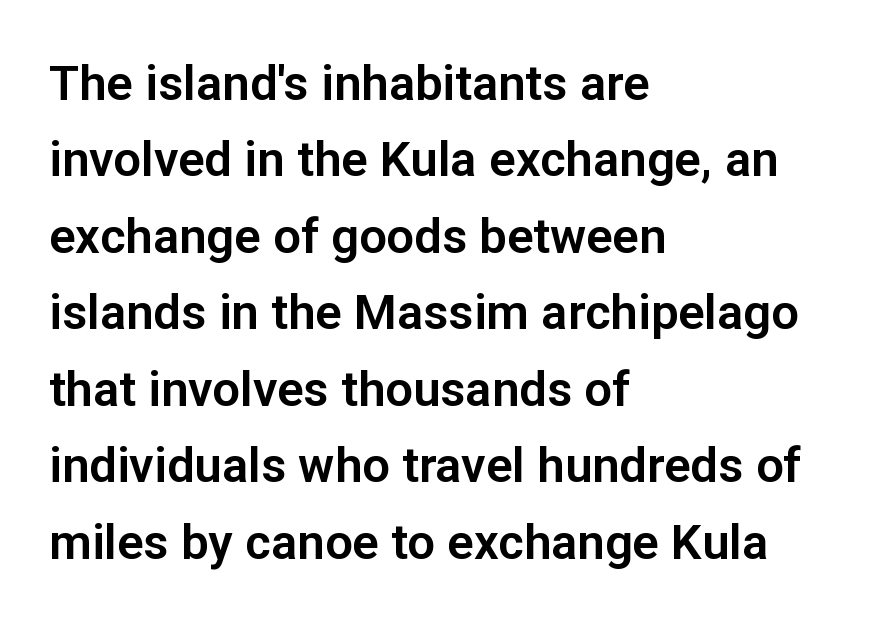
{"serif": "no", "italic": "no", "width": "normal", "stroke_contrast": "low", "x_height": "medium", "monospaced": "no", "underline": "no", "align": "left", "line_spacing": "normal", "line_spacing_ratio": 1.56, "letter_spacing": "normal", "letter_spacing_em": 0.0, "glyph_px": 49}
